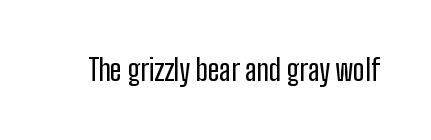
A typesetter would mark this as roman, not italic. The type is set solid horizontally, with unmodified tracking. Plain, unruled lines of type. The passage shown is typeset with a sans-serif family.
